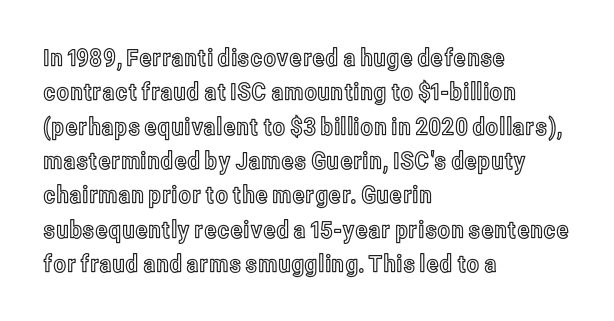
The image shows 24 px text type, upright; set left-aligned, normal line spacing (1.43x), normal letter spacing, not underlined.
